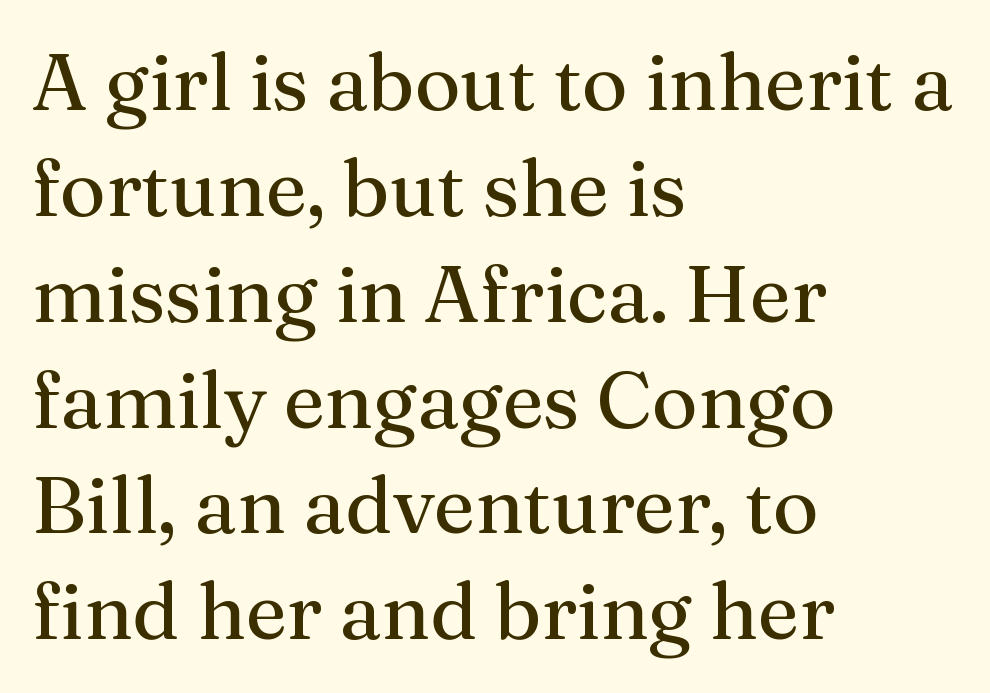
{"serif": "yes", "italic": "no", "bold": "no", "weight": "regular", "width": "normal", "stroke_contrast": "medium", "x_height": "medium", "monospaced": "no", "underline": "no", "align": "left", "line_spacing": "normal", "line_spacing_ratio": 1.34, "letter_spacing": "normal", "letter_spacing_em": 0.0, "glyph_px": 79}
